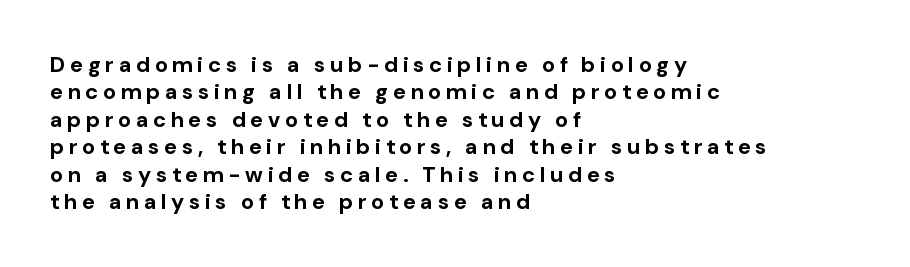
This rendering features lettering with no underline. Caption: bold face, heavy strokes. There is plenty of visible air inserted between adjacent glyphs. Interline gaps are of average width in this sample.
